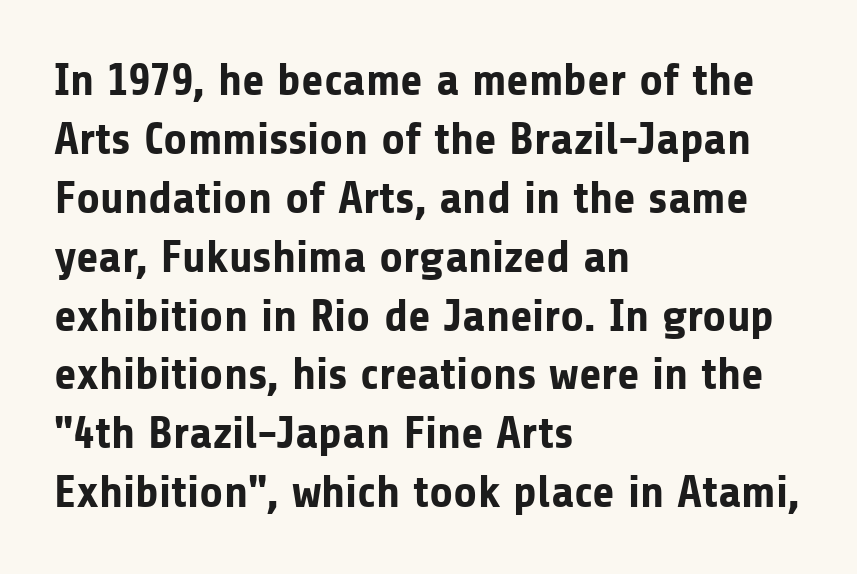
The image shows 46 px bold sans-serif type, upright; set left-aligned, normal line spacing (1.28x), normal letter spacing, not underlined; low stroke contrast and a medium x-height.
